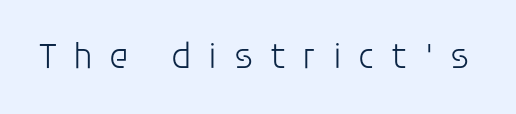
Q: Is the text bold? A: No.
Q: Is the text italic (slanted)? A: No, it is upright.
Q: Is the typeface a serif or a sans-serif typeface? A: Sans-serif.
Q: Is the text underlined? A: No.
Q: Is the spacing between letters normal or unusually wide? A: Unusually wide.
Q: Width (condensed, normal, or wide)? A: Normal.
Q: Stroke contrast? A: Low.
Q: x-height? A: Large.
Q: Monospaced? A: No.
